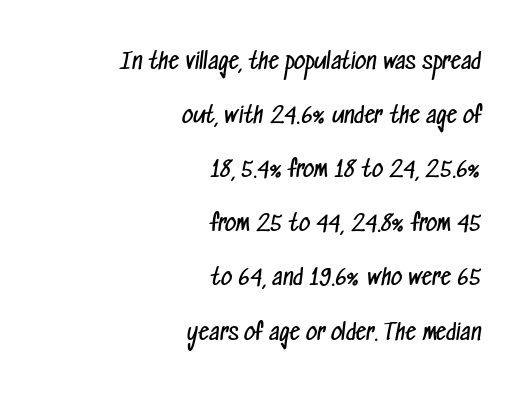
Q: Is the text bold? A: No.
Q: Is the text underlined? A: No.
Q: How is the paragraph aligned? A: Right-aligned.
Q: Is the spacing between letters normal or unusually wide? A: Normal.
Q: Is the spacing between lines tight, normal or loose? A: Loose.
